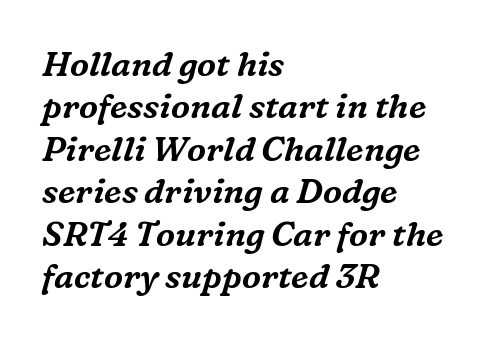
Q: Is the text italic (slanted)? A: Yes, it leans right by about 16 degrees.
Q: Is the typeface a serif or a sans-serif typeface? A: Serif.
Q: Is the text underlined? A: No.
Q: How is the paragraph aligned? A: Left-aligned.
Q: Is the spacing between letters normal or unusually wide? A: Normal.
Q: Is the spacing between lines tight, normal or loose? A: Normal.
Q: Width (condensed, normal, or wide)? A: Normal.
Q: Stroke contrast? A: Medium.
Q: x-height? A: Medium.
Q: Monospaced? A: No.
